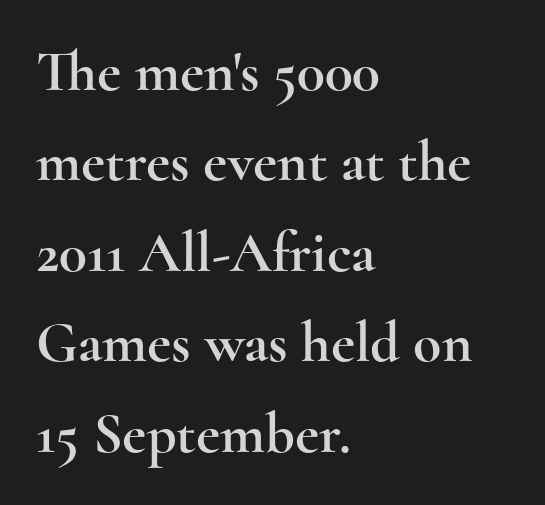
Proportional: the letters do not fall into vertical columns. Characters remain perfectly vertical along every line. Are there feet on the stems? There are — it's a serif. Honestly, the row spacing looks completely unremarkable.
